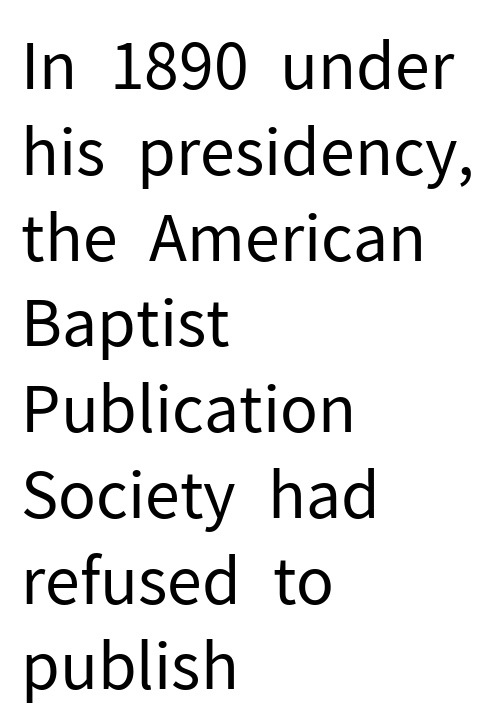
Q: Is the text bold? A: No.
Q: Is the text italic (slanted)? A: No, it is upright.
Q: Is the typeface a serif or a sans-serif typeface? A: Sans-serif.
Q: Is the text underlined? A: No.
Q: How is the paragraph aligned? A: Left-aligned.
Q: Is the spacing between letters normal or unusually wide? A: Normal.
Q: Is the spacing between lines tight, normal or loose? A: Normal.
Q: Width (condensed, normal, or wide)? A: Normal.
Q: Stroke contrast? A: Low.
Q: x-height? A: Medium.
Q: Monospaced? A: No.
